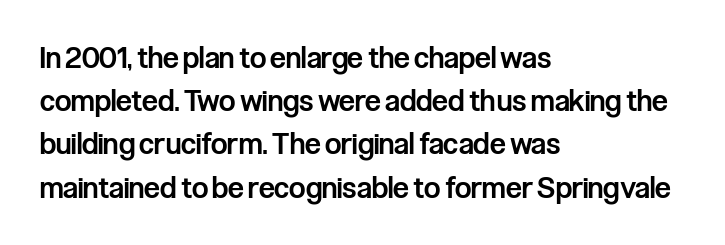
Q: Is the text bold? A: Semi-bold.
Q: Is the text italic (slanted)? A: No, it is upright.
Q: Is the typeface a serif or a sans-serif typeface? A: Sans-serif.
Q: Is the text underlined? A: No.
Q: How is the paragraph aligned? A: Left-aligned.
Q: Is the spacing between letters normal or unusually wide? A: Normal.
Q: Is the spacing between lines tight, normal or loose? A: Normal.
Q: Width (condensed, normal, or wide)? A: Condensed.
Q: Stroke contrast? A: Low.
Q: x-height? A: Medium.
Q: Monospaced? A: No.
